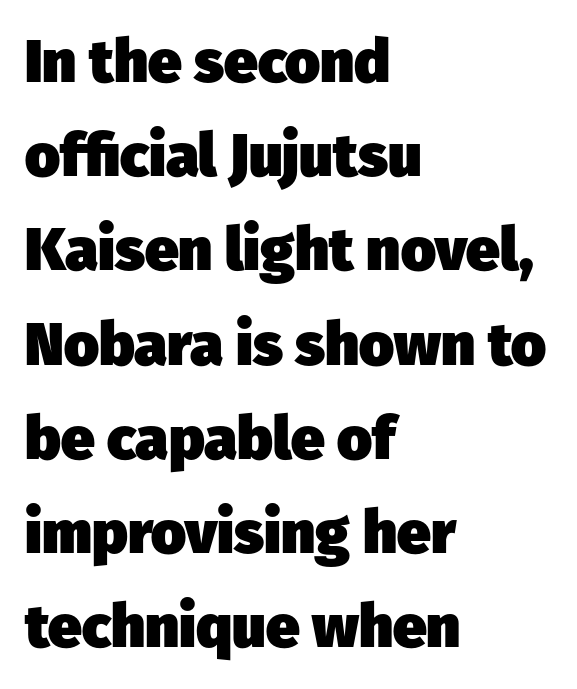
{"serif": "no", "bold": "yes", "weight": "heavy", "width": "normal", "stroke_contrast": "low", "x_height": "medium", "monospaced": "no", "underline": "no", "align": "left", "line_spacing": "normal", "line_spacing_ratio": 1.57, "letter_spacing": "normal", "letter_spacing_em": 0.0, "glyph_px": 60}
